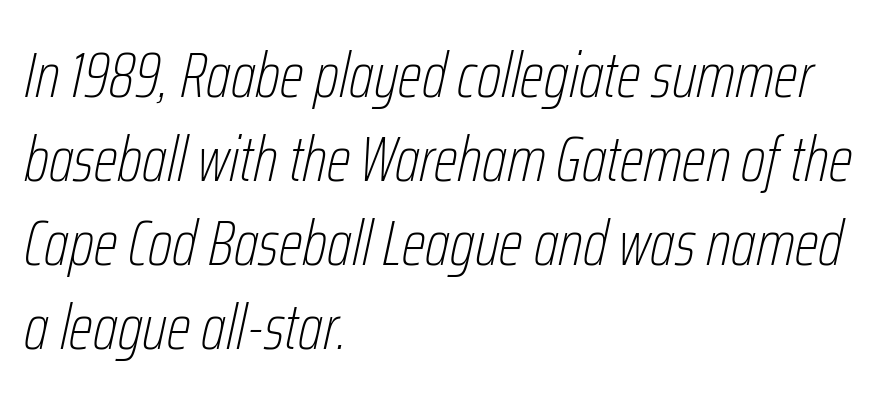
The letters are slanted; this is an italic face. Weight: not bold — regular or lighter. Honestly, the row spacing looks completely unremarkable. Varying glyph widths throughout — classic text-font behaviour.
